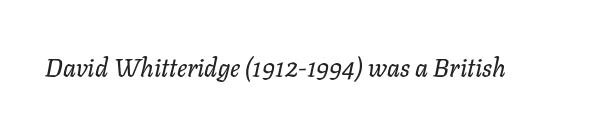
You can tell it's italic because the verticals aren't actually vertical. The specimen omits any rule beneath the text block's lines. Default kerning and tracking; the words read as compact shapes.
